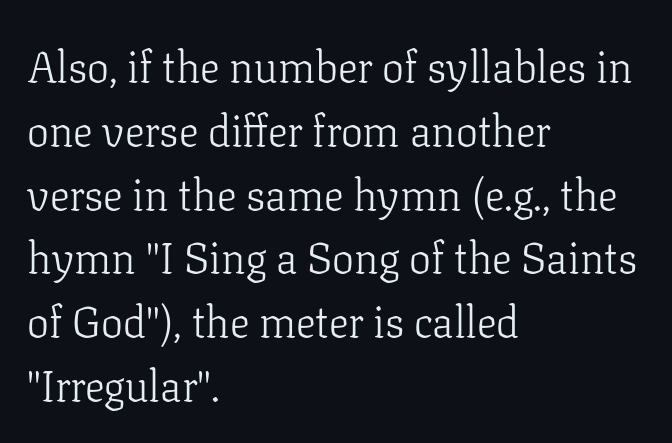
This rendering features lettering with no underline. Whoever set this chose a conventional vertical rhythm. What stands out about the letter spacing? Nothing — it is the standard amount. The typography opts for an upright posture over an oblique one.
